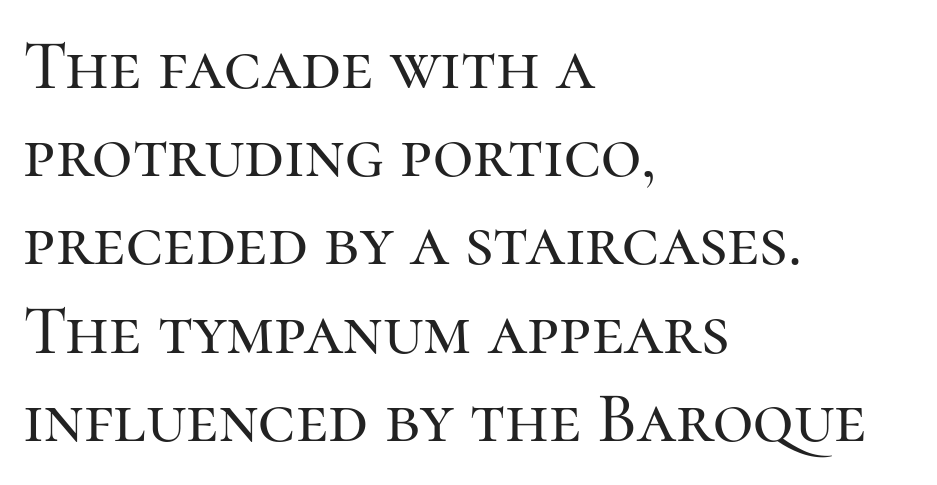
The image shows 70 px serif type, upright; set left-aligned, normal line spacing (1.26x), normal letter spacing, not underlined; high stroke contrast and a medium x-height.
